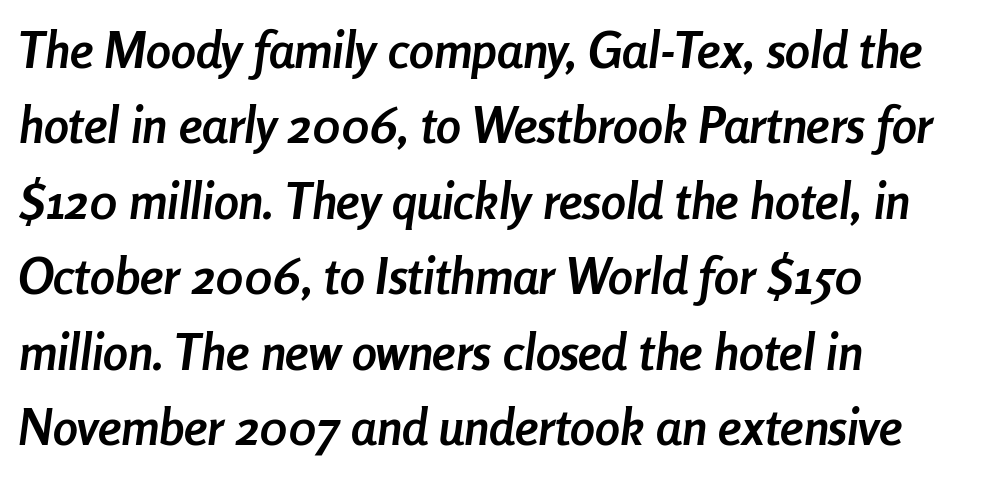
{"italic": "yes", "lean": "right", "slant_degrees": 8, "bold": "yes", "weight": "semibold", "width": "condensed", "stroke_contrast": "low", "x_height": "medium", "monospaced": "no", "underline": "no", "align": "left", "line_spacing": "normal", "line_spacing_ratio": 1.51, "letter_spacing": "normal", "letter_spacing_em": 0.0, "glyph_px": 50}
